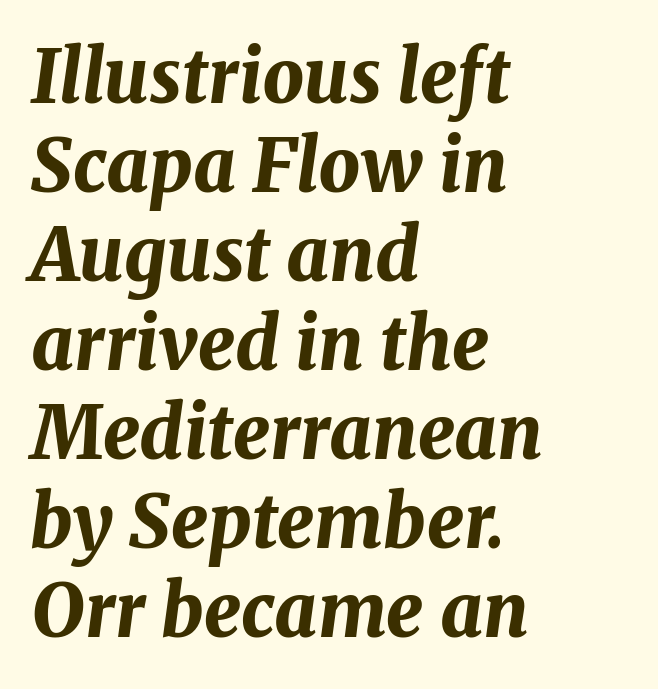
Designer's note — italics engaged. The face used here is proportionally spaced, like ordinary book or web type. Layout note: lines flush left. Rule under the text: the space is simply empty. Plenty of ink on the page — the face is bold.
